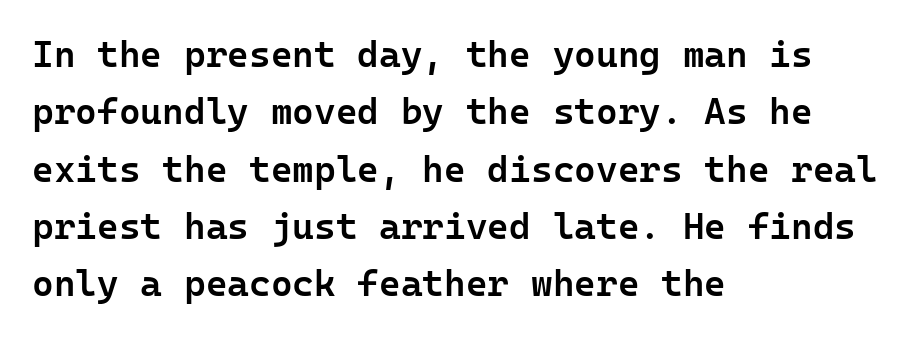
The image shows 37 px semibold sans-serif type, upright; set left-aligned, normal line spacing (1.55x), normal letter spacing, not underlined; low stroke contrast and a medium x-height.
